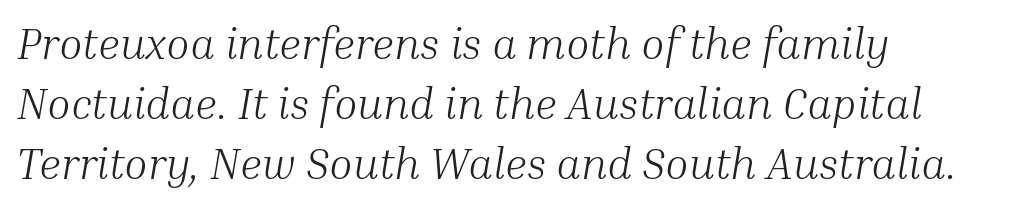
Q: Is the text bold? A: No.
Q: Is the text italic (slanted)? A: Yes, it leans right by about 10 degrees.
Q: Is the typeface a serif or a sans-serif typeface? A: Serif.
Q: Is the text underlined? A: No.
Q: How is the paragraph aligned? A: Left-aligned.
Q: Is the spacing between letters normal or unusually wide? A: Normal.
Q: Is the spacing between lines tight, normal or loose? A: Normal.
Q: Width (condensed, normal, or wide)? A: Normal.
Q: Stroke contrast? A: Medium.
Q: x-height? A: Medium.
Q: Monospaced? A: No.
